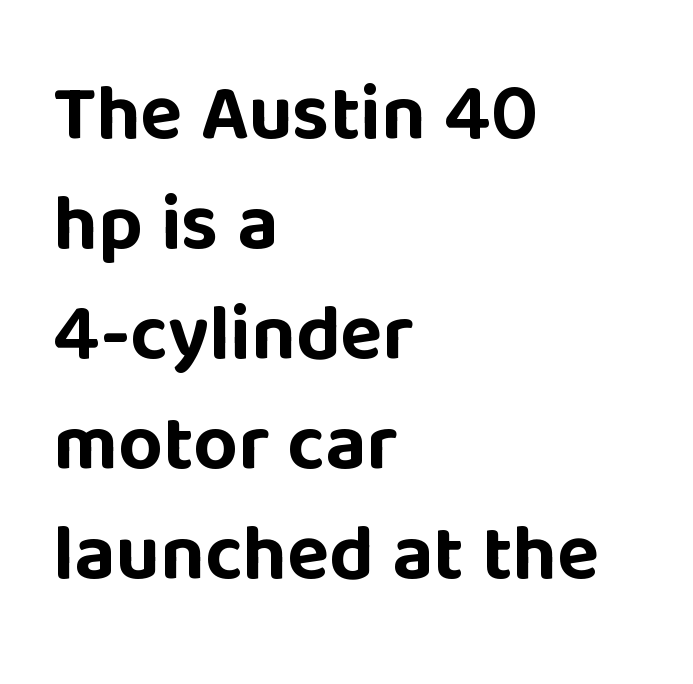
The image shows 78 px bold sans-serif type, upright; set left-aligned, normal line spacing (1.41x), normal letter spacing, not underlined; low stroke contrast and a large x-height.
